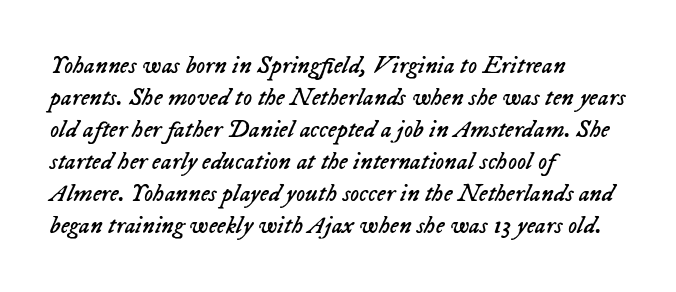
Q: Is the text bold? A: No.
Q: Is the text italic (slanted)? A: Yes, it leans right by about 23 degrees.
Q: Is the text underlined? A: No.
Q: How is the paragraph aligned? A: Left-aligned.
Q: Is the spacing between letters normal or unusually wide? A: Normal.
Q: Is the spacing between lines tight, normal or loose? A: Normal.
